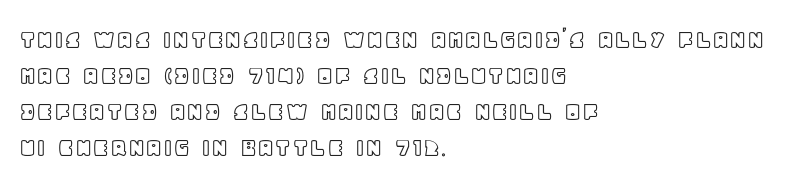
{"italic": "no", "width": "normal", "x_height": "large", "monospaced": "no", "underline": "no", "align": "left", "line_spacing": "normal", "line_spacing_ratio": 1.29, "letter_spacing": "normal", "letter_spacing_em": 0.0, "glyph_px": 28}
